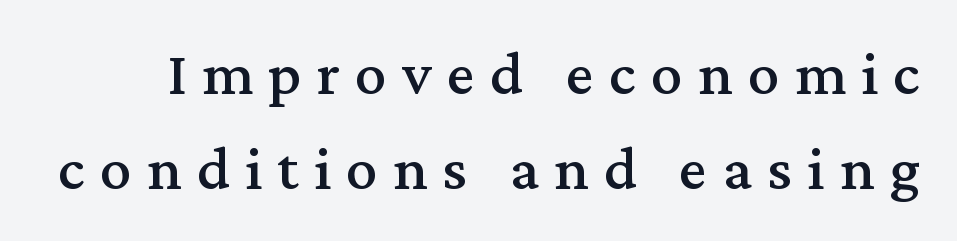
You could not count columns in this text — the font is proportionally spaced. The font family rendered here belongs to the serif group. In terms of posture, this sample is upright. This rendering features lettering with no underline. Short note: letters widely spaced.
